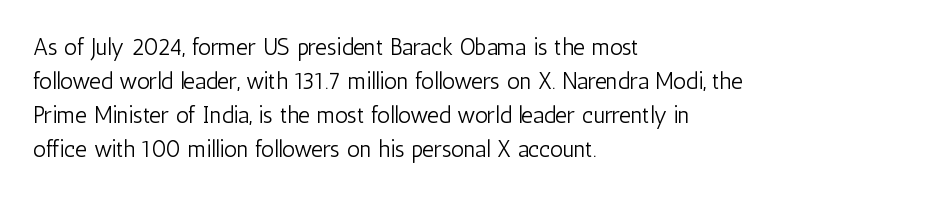
The image shows 23 px text type, upright; set left-aligned, normal line spacing (1.48x), normal letter spacing, not underlined.
